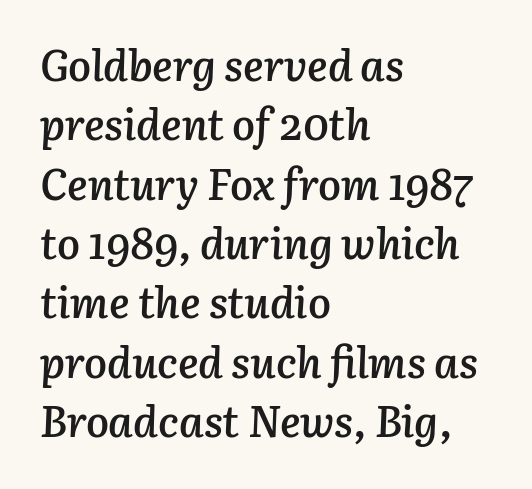
{"italic": "yes", "lean": "right", "slant_degrees": 3, "bold": "semi", "weight": "semibold", "width": "normal", "stroke_contrast": "low", "x_height": "medium", "monospaced": "no", "underline": "no", "align": "left", "line_spacing": "normal", "line_spacing_ratio": 1.38, "letter_spacing": "normal", "letter_spacing_em": 0.0, "glyph_px": 43}
